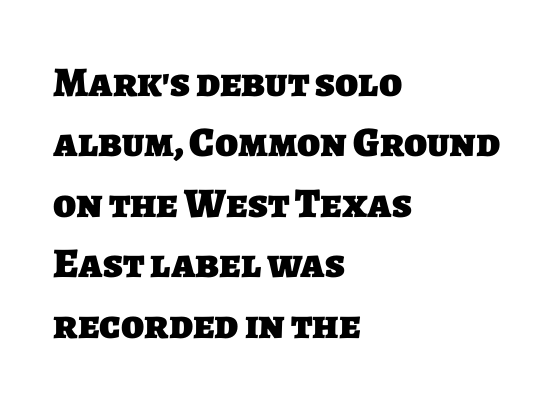
Heavy, bold letterforms. The type is set solid horizontally, with unmodified tracking. Are there feet on the stems? There aren't — it's a sans. Check under the words: just untouched page. The passage shown is typed in a proportional face where columns would drift.
